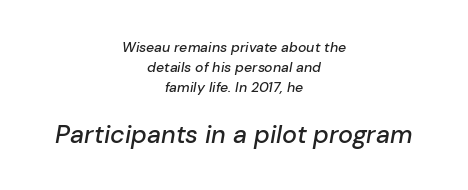
Lines of text with bare space underneath. How are the letters spaced? Ordinarily, with no added tracking. This is oblique type, the kind used for emphasis or titles. The rendering enlarges the type as you move from the upper chunk to the lower. Leftover space on each line is divided equally before and after the words. How would I describe the line gaps? Plain and ordinary.
